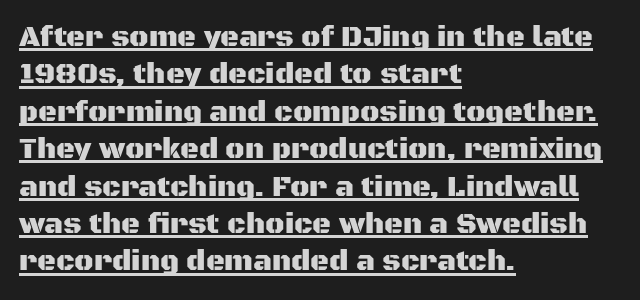
Q: Is the text italic (slanted)? A: No, it is upright.
Q: Is the typeface a serif or a sans-serif typeface? A: Sans-serif.
Q: Is the text underlined? A: Yes.
Q: How is the paragraph aligned? A: Left-aligned.
Q: Is the spacing between letters normal or unusually wide? A: Normal.
Q: Is the spacing between lines tight, normal or loose? A: Normal.
Q: Width (condensed, normal, or wide)? A: Normal.
Q: Stroke contrast? A: Medium.
Q: x-height? A: Large.
Q: Monospaced? A: No.
